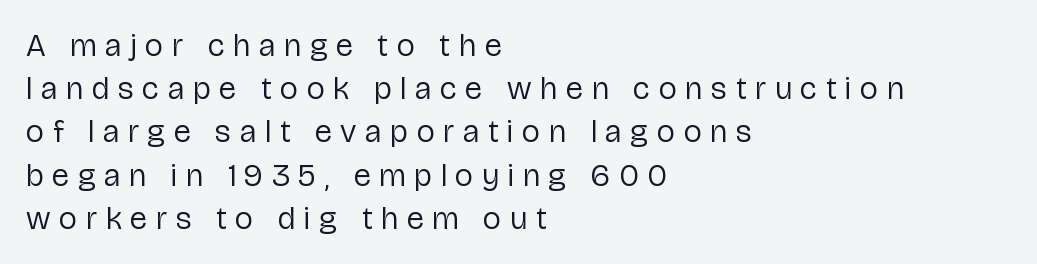
The image shows 32 px regular-weight sans-serif type, upright; set left-aligned, normal line spacing (1.35x), unusually wide letter spacing (+0.27 em), not underlined; low stroke contrast and a medium x-height.
